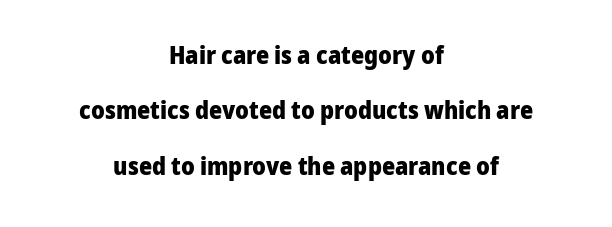
The letters are bold, with thick, heavy strokes. A roman cut, with each character standing at attention. There is no visible air inserted between adjacent glyphs. Descender tails drop into unmarked territory. The paragraph shown floats in the horizontal middle. Interline gaps are noticeably wide in this sample.
